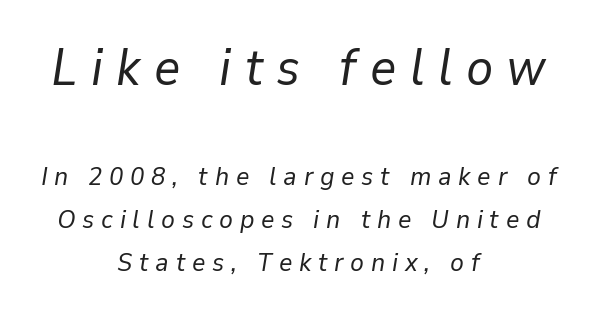
Q: Is the text bold? A: No.
Q: Is the text italic (slanted)? A: Yes, it leans right by about 9 degrees.
Q: Is the text underlined? A: No.
Q: How is the paragraph aligned? A: Centered.
Q: Is the spacing between letters normal or unusually wide? A: Unusually wide.
Q: Is the spacing between lines tight, normal or loose? A: Normal.
Q: Which block of text is set in a larger size, the first (top) or the second (bottom)? A: The first (top) one.
Q: Width (condensed, normal, or wide)? A: Normal.
Q: Stroke contrast? A: Low.
Q: x-height? A: Medium.
Q: Monospaced? A: No.
